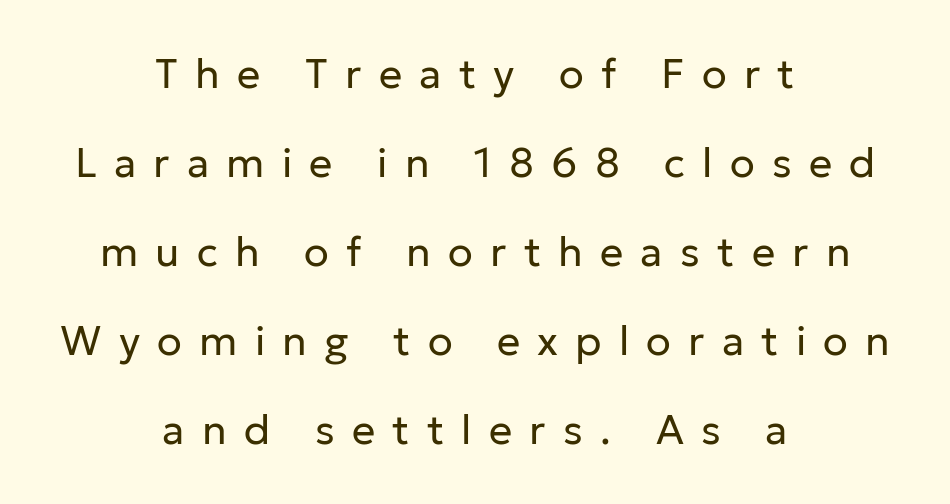
The image shows 41 px regular-weight sans-serif type, upright; set centered, loose line spacing (2.17x), unusually wide letter spacing (+0.42 em), not underlined; low stroke contrast and a medium x-height.
